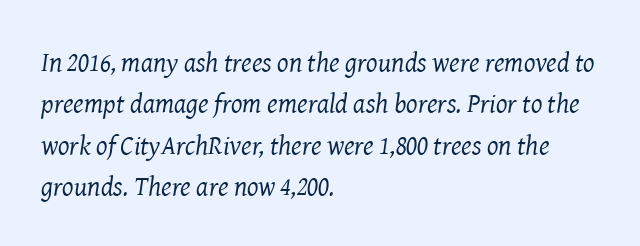
A quiet, ordinary-to-light weight characterises the typeface. Anything drawn beneath the words? Only blank space. This rendering uses left alignment, leaving the right contour irregular. Nothing unusual about the tracking: characters are spaced as the font intends. Is the type slanted? Yes — the strokes lean at a clear angle.
